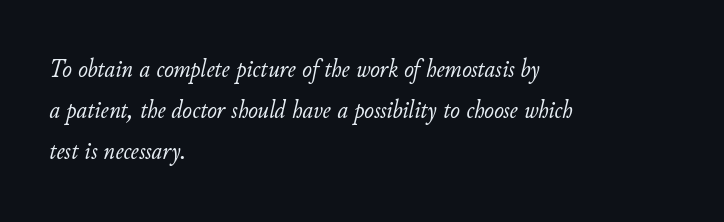
{"italic": "yes", "lean": "right", "slant_degrees": 11, "bold": "no", "underline": "no", "align": "left", "line_spacing": "normal", "line_spacing_ratio": 1.58, "letter_spacing": "normal", "letter_spacing_em": 0.0, "glyph_px": 26}
